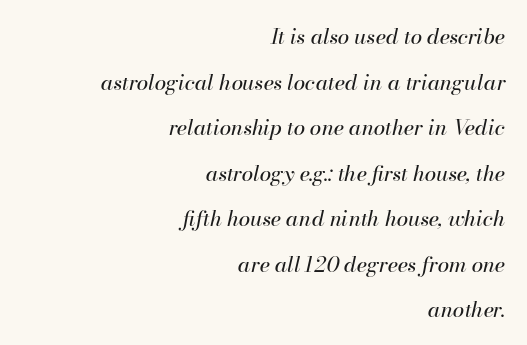
Has an underline been added? It has not. Is the stroke heavy? The answer is a plain regular-or-lighter. The text carries the slant typical of an italic or oblique font. Horizontal alignment here is rightward, an uncommon choice for prose. These lines stand farther apart than default settings would place them.
